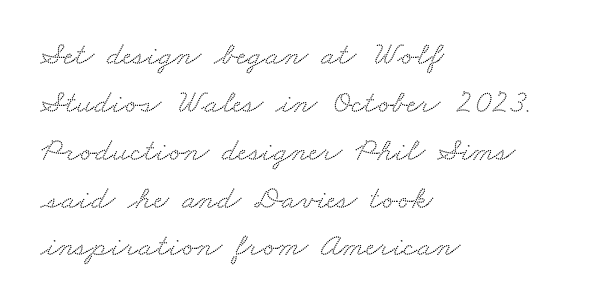
Q: Is the typeface a serif or a sans-serif typeface? A: Serif.
Q: Is the text underlined? A: No.
Q: How is the paragraph aligned? A: Left-aligned.
Q: Is the spacing between letters normal or unusually wide? A: Normal.
Q: Is the spacing between lines tight, normal or loose? A: Normal.
Q: Width (condensed, normal, or wide)? A: Wide.
Q: Stroke contrast? A: Medium.
Q: x-height? A: Small.
Q: Monospaced? A: No.
